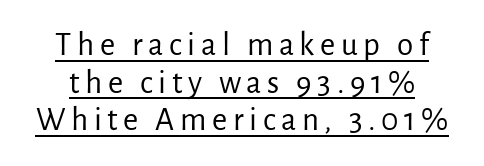
The image shows 33 px regular-weight sans-serif type, upright; set tight line spacing (1.14x), underlined; low stroke contrast and a medium x-height.
